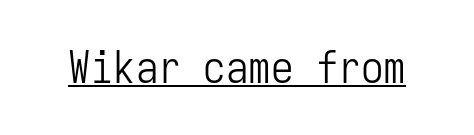
Q: Is the text bold? A: No.
Q: Is the text italic (slanted)? A: No, it is upright.
Q: Is the typeface a serif or a sans-serif typeface? A: Sans-serif.
Q: Is the text underlined? A: Yes.
Q: Is the spacing between letters normal or unusually wide? A: Normal.
Q: Width (condensed, normal, or wide)? A: Condensed.
Q: Stroke contrast? A: Low.
Q: x-height? A: Medium.
Q: Monospaced? A: Yes.
